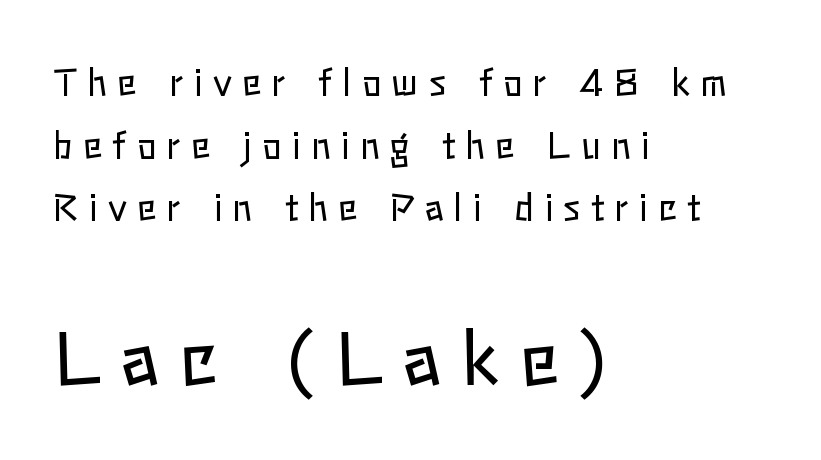
Q: Is the text bold? A: No.
Q: Is the text italic (slanted)? A: No, it is upright.
Q: Is the text underlined? A: No.
Q: How is the paragraph aligned? A: Left-aligned.
Q: Is the spacing between letters normal or unusually wide? A: Unusually wide.
Q: Which block of text is set in a larger size, the first (top) or the second (bottom)? A: The second (bottom) one.
Q: Width (condensed, normal, or wide)? A: Normal.
Q: Stroke contrast? A: Low.
Q: x-height? A: Medium.
Q: Monospaced? A: No.
